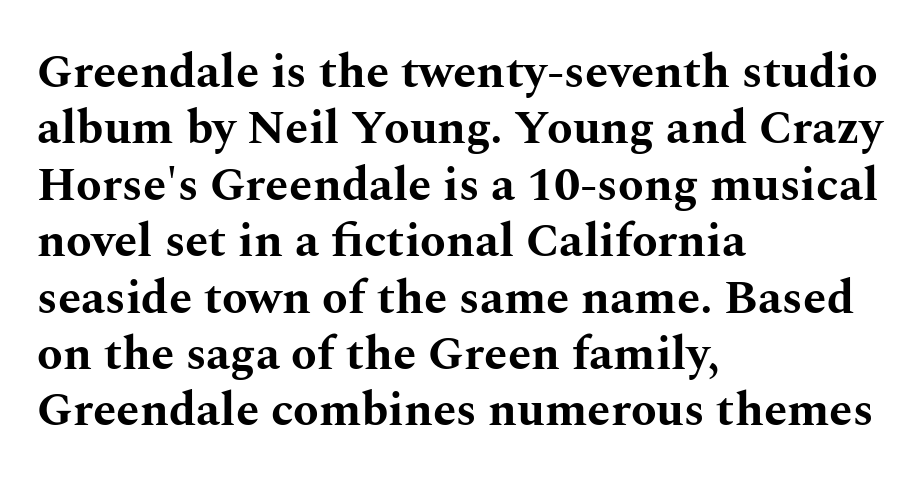
{"serif": "yes", "italic": "no", "bold": "yes", "weight": "bold", "width": "wide", "stroke_contrast": "medium", "x_height": "medium", "monospaced": "no", "underline": "no", "align": "left", "line_spacing_ratio": 1.2, "letter_spacing": "normal", "letter_spacing_em": 0.0, "glyph_px": 47}
